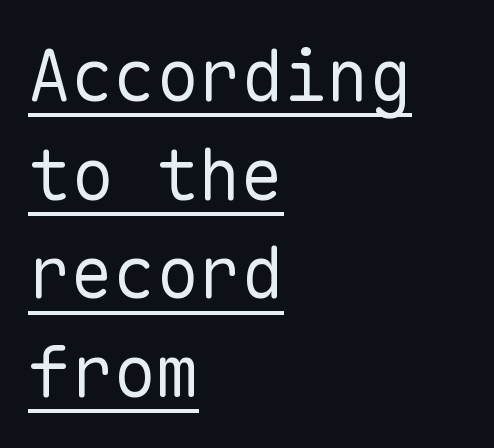
A roman cut, with each character standing at attention. The passage shown stacks its lines at a standard gap. Stroke mass is kept to a normal reading level or below. A continuous stroke trails under the words, as in a hyperlink. Stroke terminals: plain, sans-serif. Students, note that the glyphs here touch the page at normal intervals.
